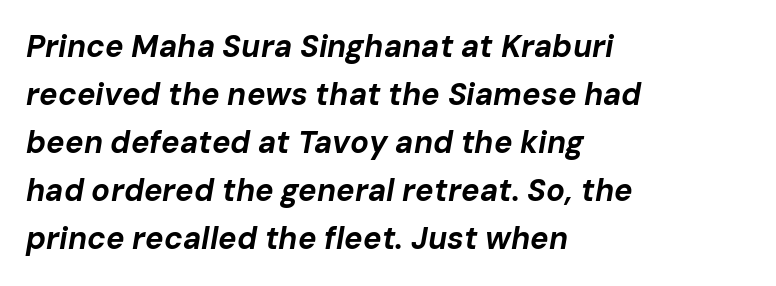
Q: Is the text bold? A: Yes.
Q: Is the text italic (slanted)? A: Yes, it leans right by about 10 degrees.
Q: Is the text underlined? A: No.
Q: How is the paragraph aligned? A: Left-aligned.
Q: Is the spacing between letters normal or unusually wide? A: Normal.
Q: Is the spacing between lines tight, normal or loose? A: Normal.
Q: Width (condensed, normal, or wide)? A: Normal.
Q: Stroke contrast? A: Low.
Q: x-height? A: Medium.
Q: Monospaced? A: No.
